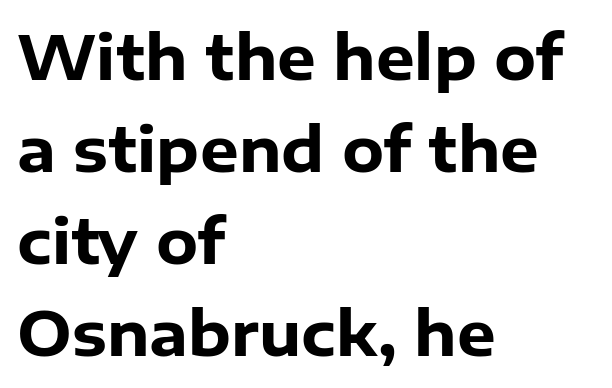
Q: Is the text bold? A: Yes.
Q: Is the text italic (slanted)? A: No, it is upright.
Q: Is the typeface a serif or a sans-serif typeface? A: Sans-serif.
Q: Is the text underlined? A: No.
Q: How is the paragraph aligned? A: Left-aligned.
Q: Is the spacing between letters normal or unusually wide? A: Normal.
Q: Is the spacing between lines tight, normal or loose? A: Normal.
Q: Width (condensed, normal, or wide)? A: Normal.
Q: Stroke contrast? A: Low.
Q: x-height? A: Medium.
Q: Monospaced? A: No.
